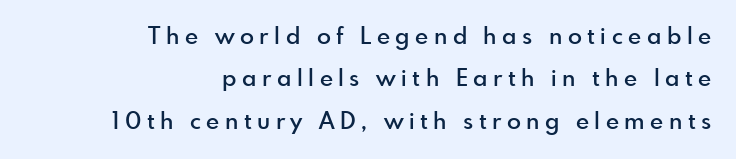
{"italic": "no", "bold": "semi", "underline": "no", "align": "right", "line_spacing_ratio": 1.84, "letter_spacing": "wide", "letter_spacing_em": 0.24, "glyph_px": 23}
